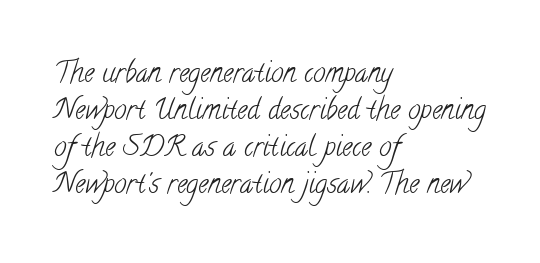
Q: Is the text bold? A: No.
Q: Is the text underlined? A: No.
Q: How is the paragraph aligned? A: Left-aligned.
Q: Is the spacing between letters normal or unusually wide? A: Normal.
Q: Is the spacing between lines tight, normal or loose? A: Normal.
Q: Width (condensed, normal, or wide)? A: Condensed.
Q: Stroke contrast? A: Low.
Q: x-height? A: Small.
Q: Monospaced? A: No.
